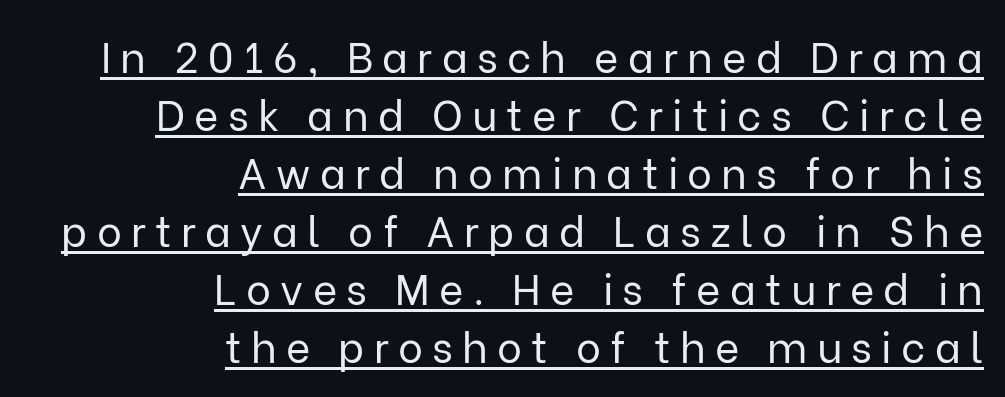
{"serif": "no", "italic": "no", "bold": "no", "weight": "regular", "width": "normal", "stroke_contrast": "low", "x_height": "medium", "monospaced": "no", "underline": "yes", "align": "right", "line_spacing": "normal", "line_spacing_ratio": 1.38, "letter_spacing": "wide", "letter_spacing_em": 0.22, "glyph_px": 42}
